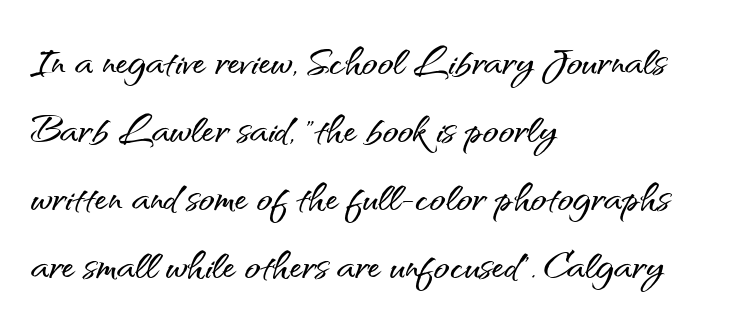
Q: Is the text italic (slanted)? A: Yes.
Q: Is the typeface a serif or a sans-serif typeface? A: Sans-serif.
Q: Is the text underlined? A: No.
Q: How is the paragraph aligned? A: Left-aligned.
Q: Is the spacing between letters normal or unusually wide? A: Normal.
Q: Is the spacing between lines tight, normal or loose? A: Normal.
Q: Width (condensed, normal, or wide)? A: Normal.
Q: Stroke contrast? A: Medium.
Q: x-height? A: Small.
Q: Monospaced? A: No.
